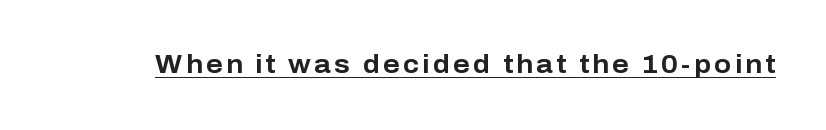
Q: Is the text bold? A: Yes.
Q: Is the text italic (slanted)? A: No, it is upright.
Q: Is the text underlined? A: Yes.
